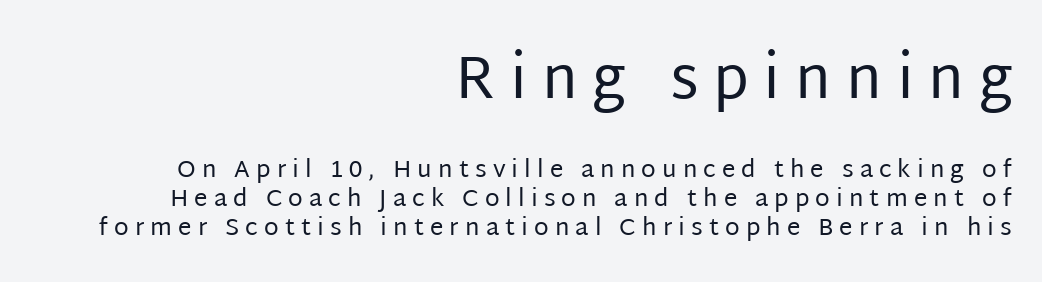
The image shows 59 px regular-weight sans-serif type, upright; set right-aligned, line spacing 1.21x, unusually wide letter spacing (+0.25 em), not underlined; the first (top) block is 2.46x larger; low stroke contrast and a large x-height.
